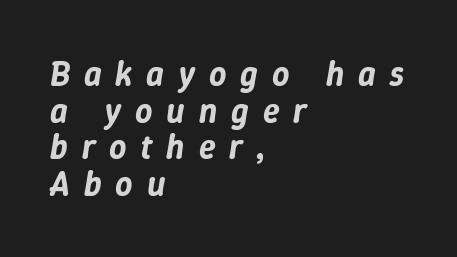
{"italic": "yes", "lean": "right", "slant_degrees": 9, "width": "normal", "stroke_contrast": "low", "x_height": "medium", "monospaced": "no", "underline": "no", "align": "left", "line_spacing": "tight", "line_spacing_ratio": 1.08, "letter_spacing": "wide", "letter_spacing_em": 0.41, "glyph_px": 34}
